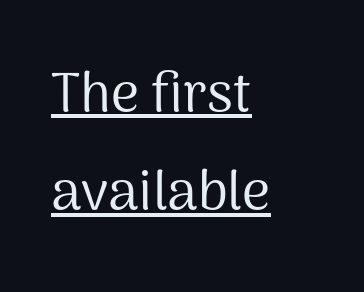
Q: Is the text bold? A: No.
Q: Is the text italic (slanted)? A: No, it is upright.
Q: Is the typeface a serif or a sans-serif typeface? A: Sans-serif.
Q: Is the text underlined? A: Yes.
Q: How is the paragraph aligned? A: Left-aligned.
Q: Is the spacing between letters normal or unusually wide? A: Normal.
Q: Width (condensed, normal, or wide)? A: Normal.
Q: Stroke contrast? A: Medium.
Q: x-height? A: Medium.
Q: Monospaced? A: No.
